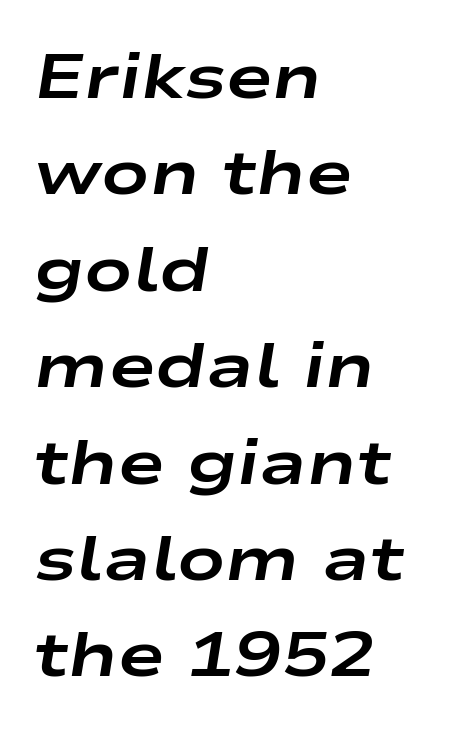
The image shows 63 px bold, wide type, italic (leaning right); set left-aligned, normal line spacing (1.53x), normal letter spacing, not underlined; low stroke contrast and a medium x-height.
